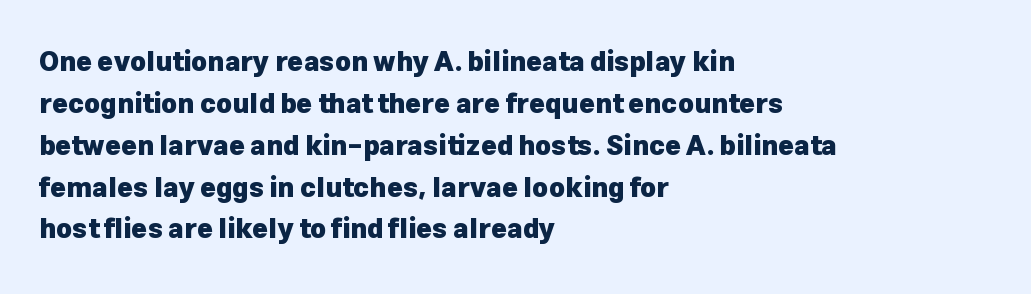
The face used here has the dense, thick strokes of a bold. Students, observe: this is what conventionally led text looks like. Notice how the stems are strictly vertical — no italics here. The setting favours the left margin, as ordinary paragraphs usually do.
